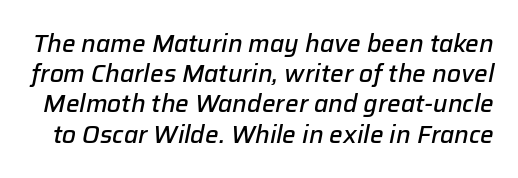
The image shows 24 px text type, italic (leaning right); set normal line spacing (1.26x), normal letter spacing, not underlined.
